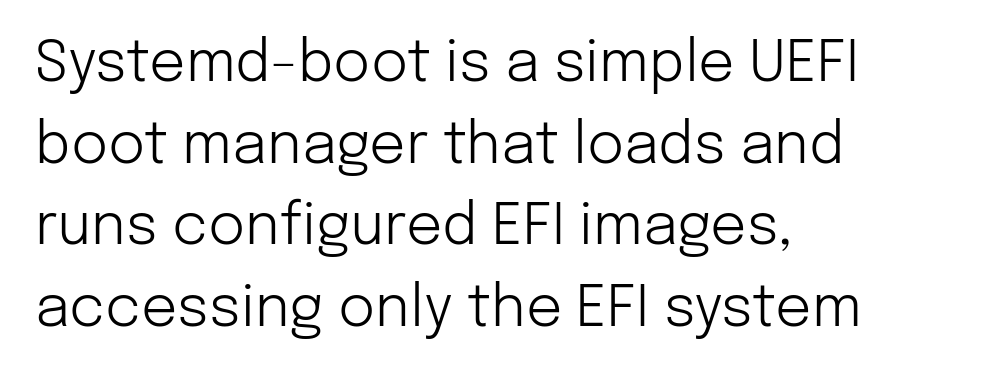
Q: Is the text bold? A: No.
Q: Is the text italic (slanted)? A: No, it is upright.
Q: Is the typeface a serif or a sans-serif typeface? A: Sans-serif.
Q: Is the text underlined? A: No.
Q: How is the paragraph aligned? A: Left-aligned.
Q: Is the spacing between letters normal or unusually wide? A: Normal.
Q: Is the spacing between lines tight, normal or loose? A: Normal.
Q: Width (condensed, normal, or wide)? A: Normal.
Q: Stroke contrast? A: Low.
Q: x-height? A: Medium.
Q: Monospaced? A: No.
